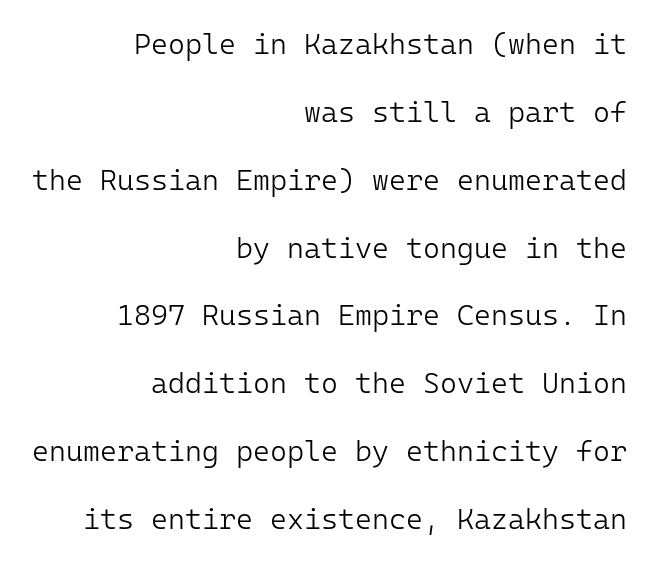
Clear beneath every line of the passage. Where is the straight margin? On the right. Fixed-width glyphs throughout — classic coding-font behaviour. The passage shown is not bold in any degree. In terms of letterform style, serifs are entirely absent. Notice how the stems are strictly vertical — no italics here.
